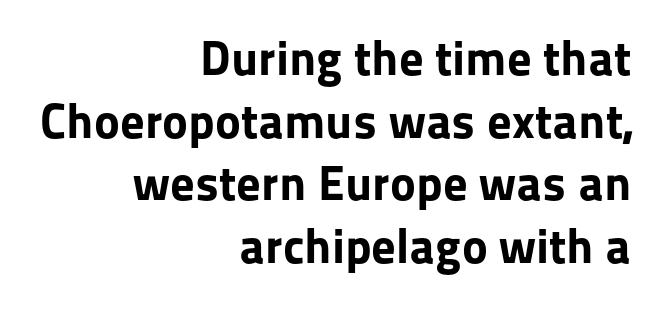
{"serif": "no", "italic": "no", "bold": "yes", "weight": "bold", "width": "normal", "stroke_contrast": "low", "x_height": "medium", "monospaced": "no", "underline": "no", "align": "right", "line_spacing": "normal", "line_spacing_ratio": 1.28, "letter_spacing": "normal", "letter_spacing_em": 0.0, "glyph_px": 49}
